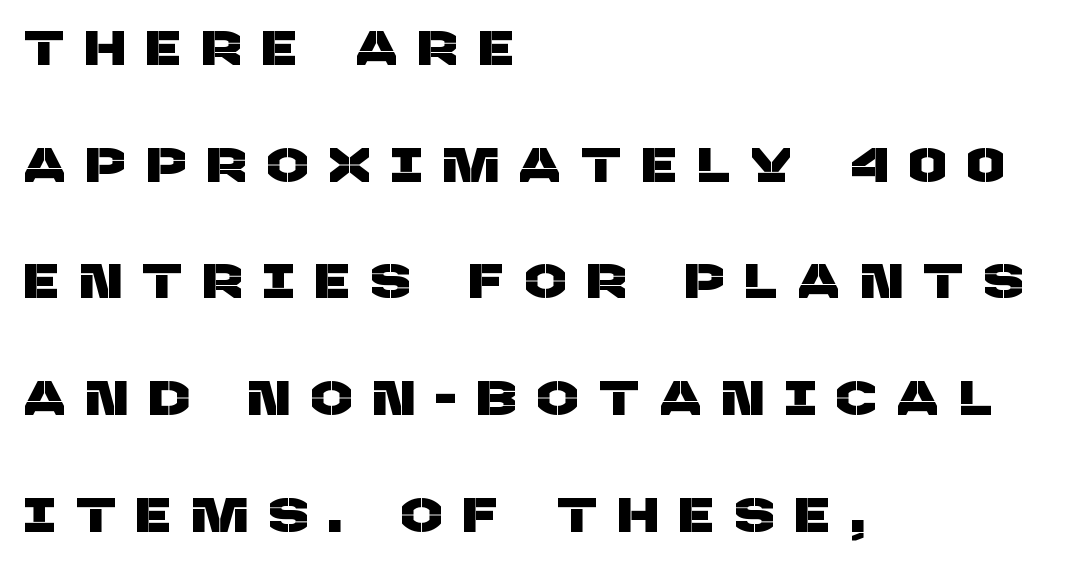
Compared with typical paragraphs, the rows here are farther apart. What kind of face is this? One without serifs — a sans. The words here are not underlined. Teacher's note: observe the even left margin — that is flush-left alignment. Character widths vary here, with narrow letters taking less room than wide ones. Observe the wide spacing: letters keep a clear distance from each other.
